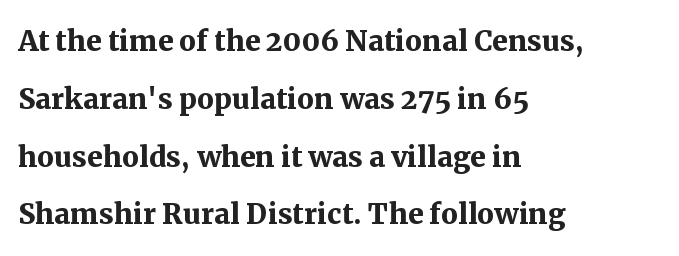
{"serif": "yes", "italic": "no", "bold": "yes", "weight": "semibold", "width": "normal", "stroke_contrast": "medium", "x_height": "medium", "monospaced": "no", "underline": "no", "align": "left", "line_spacing": "normal", "line_spacing_ratio": 1.52, "letter_spacing": "normal", "letter_spacing_em": 0.0, "glyph_px": 38}
